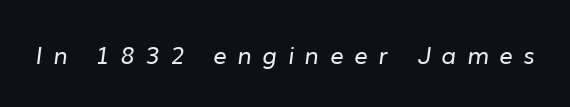
{"bold": "no", "underline": "no", "letter_spacing": "wide", "letter_spacing_em": 0.44, "glyph_px": 24}
